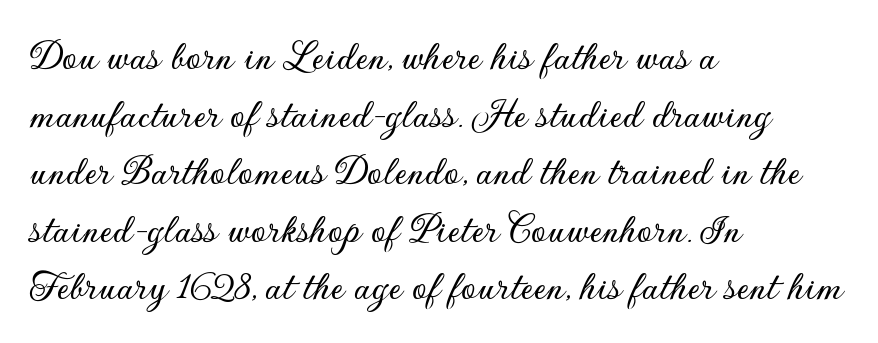
{"serif": "no", "width": "normal", "stroke_contrast": "low", "x_height": "small", "monospaced": "no", "underline": "no", "align": "left", "line_spacing": "normal", "line_spacing_ratio": 1.34, "letter_spacing": "normal", "letter_spacing_em": 0.0, "glyph_px": 43}
